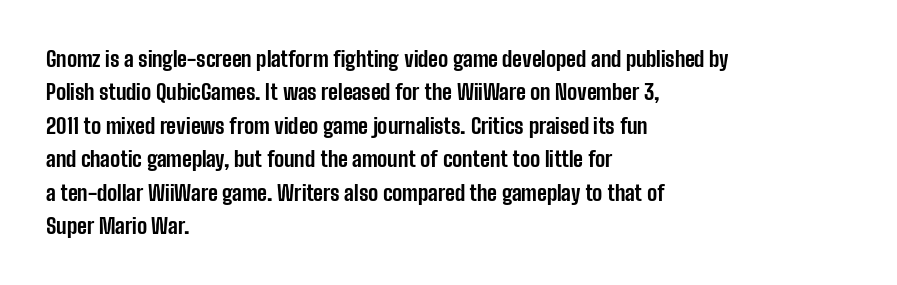
{"italic": "no", "bold": "yes", "underline": "no", "align": "left", "line_spacing": "normal", "line_spacing_ratio": 1.59, "letter_spacing": "normal", "letter_spacing_em": 0.0, "glyph_px": 21}
